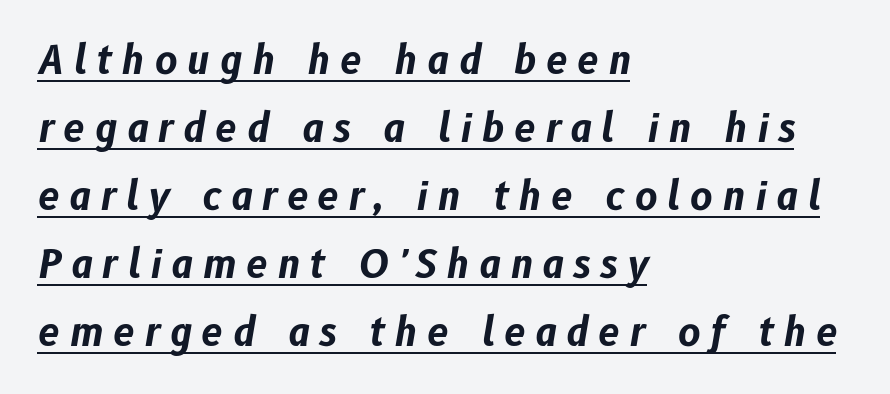
{"italic": "yes", "lean": "right", "slant_degrees": 10, "bold": "yes", "weight": "bold", "width": "normal", "stroke_contrast": "low", "x_height": "medium", "monospaced": "no", "underline": "yes", "align": "left", "line_spacing_ratio": 1.79, "letter_spacing": "wide", "letter_spacing_em": 0.26, "glyph_px": 38}
